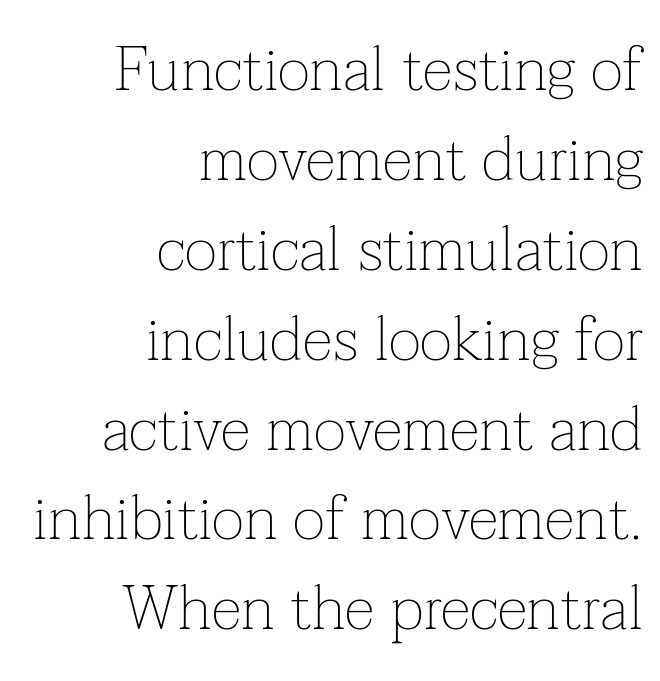
Caption: standard tracking, unaltered. This rendering features lettering with no underline. Each new line begins a customary step beneath the previous one. Typeset ragged left — the right edge is the straight one. Each letter keeps its own natural width here, so spacing adapts to shape.
